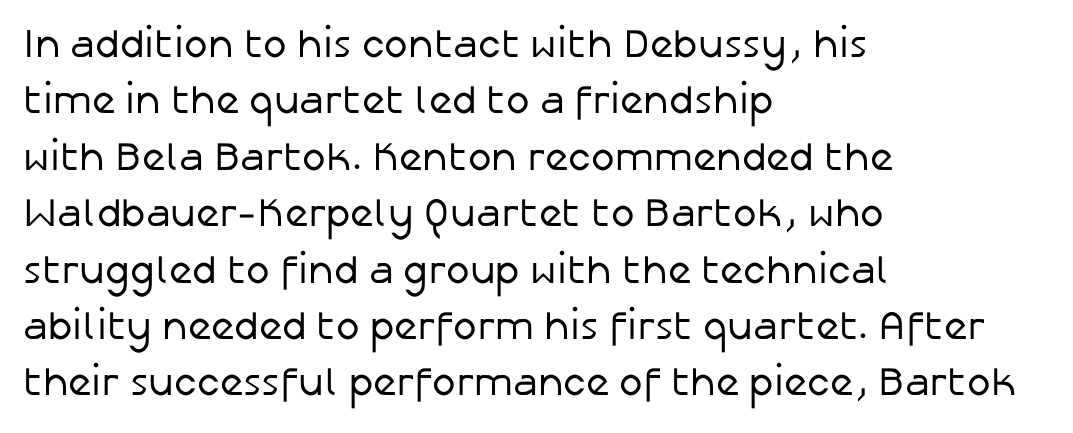
{"serif": "no", "italic": "no", "bold": "no", "weight": "regular", "width": "normal", "stroke_contrast": "low", "x_height": "medium", "monospaced": "no", "underline": "no", "align": "left", "line_spacing": "normal", "line_spacing_ratio": 1.41, "letter_spacing": "normal", "letter_spacing_em": 0.0, "glyph_px": 40}
